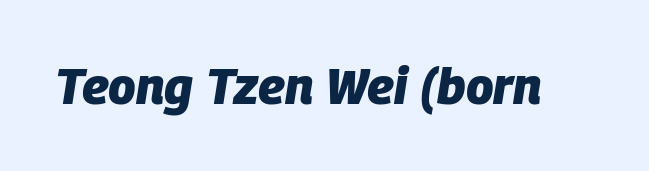
Spacing verdict: proportional, widths tailored to each character. Tracking value appears to be zero — textbook default spacing. Weight check: bold — yes, fully. Characters are canted at an angle relative to the baseline's perpendicular. Glance below the letters and you will spot only blank space.
